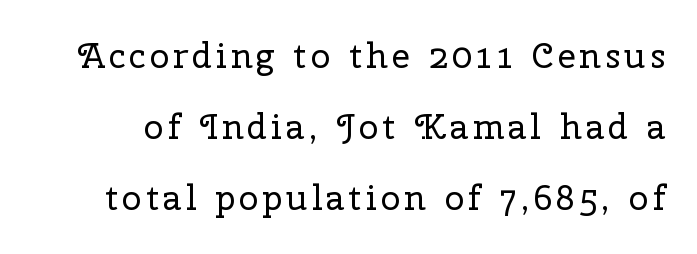
{"serif": "yes", "italic": "no", "bold": "no", "weight": "regular", "width": "normal", "stroke_contrast": "low", "x_height": "medium", "monospaced": "no", "underline": "no", "line_spacing": "loose", "line_spacing_ratio": 2.03, "glyph_px": 35}
